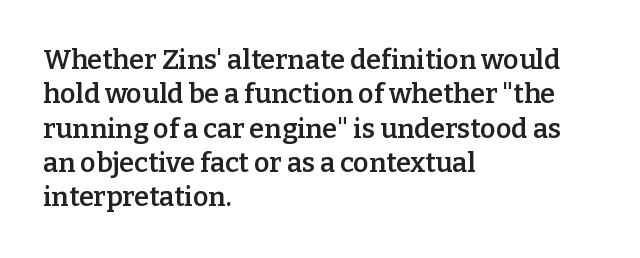
Left-aligned paragraph, ragged on the right. Nope, not italic — everything's standing straight. Strokes here are thickened, but only to semibold level. The leading is moderate, giving the passage an even texture.
